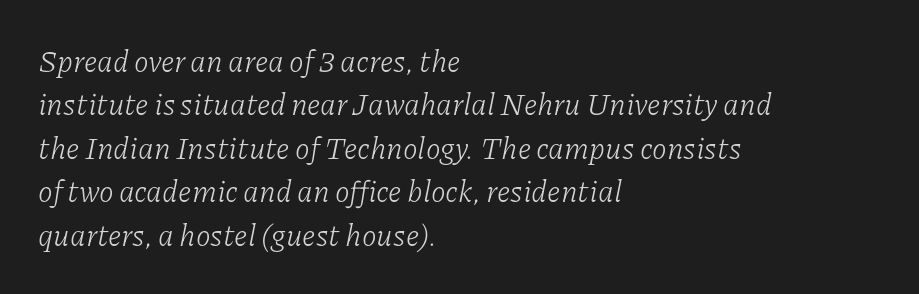
Q: Is the text bold? A: No.
Q: Is the text italic (slanted)? A: Yes, it leans right by about 11 degrees.
Q: Is the typeface a serif or a sans-serif typeface? A: Serif.
Q: Is the text underlined? A: No.
Q: How is the paragraph aligned? A: Left-aligned.
Q: Is the spacing between letters normal or unusually wide? A: Normal.
Q: Is the spacing between lines tight, normal or loose? A: Normal.
Q: Width (condensed, normal, or wide)? A: Normal.
Q: Stroke contrast? A: Low.
Q: x-height? A: Medium.
Q: Monospaced? A: No.
